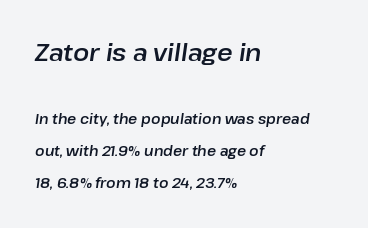
{"italic": "yes", "lean": "right", "slant_degrees": 8, "underline": "no", "align": "left", "line_spacing": "loose", "line_spacing_ratio": 2.29, "letter_spacing": "normal", "letter_spacing_em": 0.0, "larger_block": "first", "size_ratio": 1.71, "glyph_px": 24}
